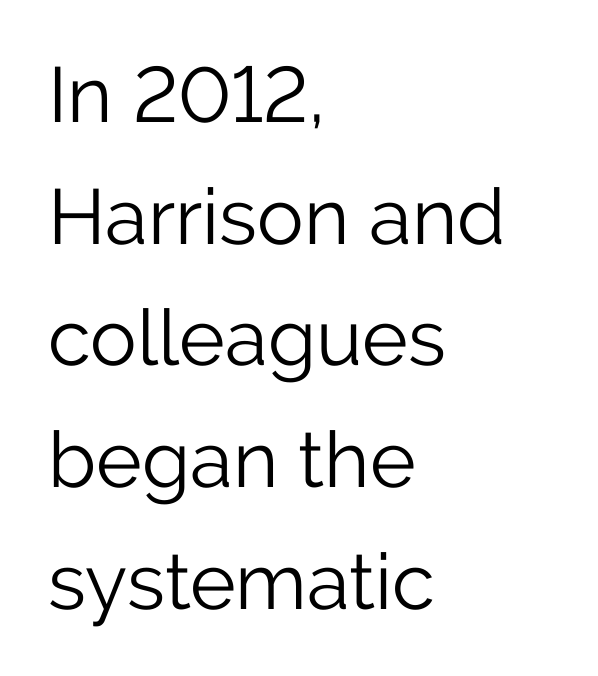
Q: Is the text bold? A: No.
Q: Is the text italic (slanted)? A: No, it is upright.
Q: Is the typeface a serif or a sans-serif typeface? A: Sans-serif.
Q: Is the text underlined? A: No.
Q: How is the paragraph aligned? A: Left-aligned.
Q: Is the spacing between letters normal or unusually wide? A: Normal.
Q: Is the spacing between lines tight, normal or loose? A: Normal.
Q: Width (condensed, normal, or wide)? A: Normal.
Q: Stroke contrast? A: Low.
Q: x-height? A: Medium.
Q: Monospaced? A: No.
